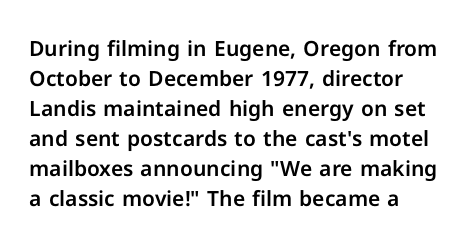
Q: Is the text italic (slanted)? A: No, it is upright.
Q: Is the text underlined? A: No.
Q: How is the paragraph aligned? A: Left-aligned.
Q: Is the spacing between letters normal or unusually wide? A: Normal.
Q: Is the spacing between lines tight, normal or loose? A: Normal.
